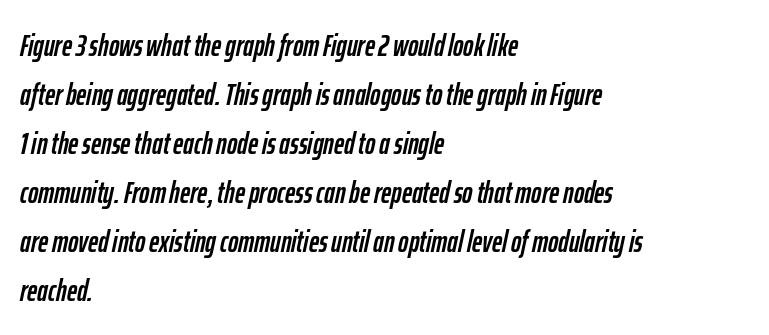
Q: Is the text italic (slanted)? A: Yes, it leans right by about 12 degrees.
Q: Is the text underlined? A: No.
Q: How is the paragraph aligned? A: Left-aligned.
Q: Is the spacing between letters normal or unusually wide? A: Normal.
Q: Is the spacing between lines tight, normal or loose? A: Normal.
Q: Width (condensed, normal, or wide)? A: Condensed.
Q: Stroke contrast? A: Low.
Q: x-height? A: Medium.
Q: Monospaced? A: No.
